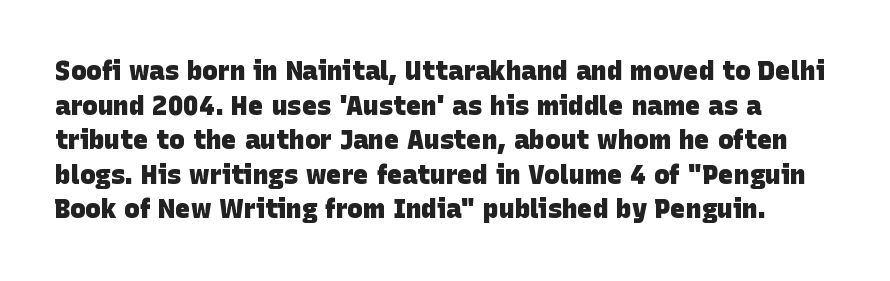
Glance below the letters and you will spot only blank space. Tracking here is standard; glyphs follow each other at the usual distance. In terms of weight, the rendering is a true, heavy bold. The leading is moderate, giving the passage an even texture.
